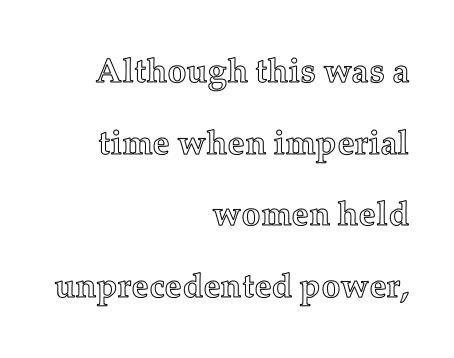
Words appear dense and cohesive because spacing is normal. A typesetter would call this proportional, since set widths differ per character. When letters stand straight like this, we call the style roman or upright. Line ends are locked; line starts wander. Descenders are the only things crossing below the line.
